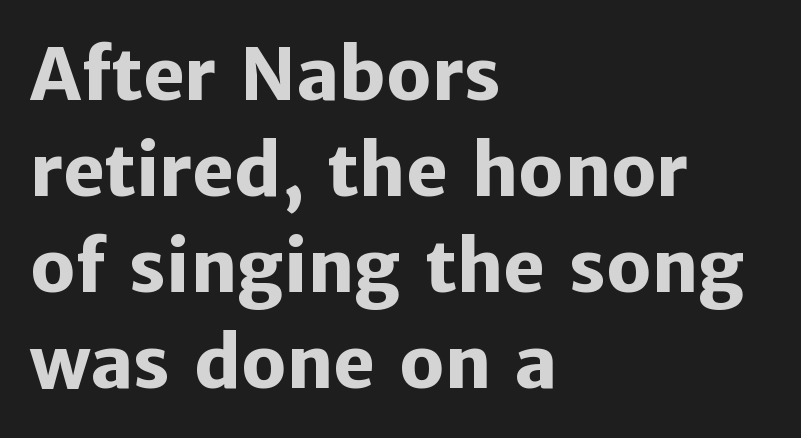
The image shows 71 px heavy sans-serif type, upright; set left-aligned, normal line spacing (1.35x), normal letter spacing, not underlined; low stroke contrast and a medium x-height.
